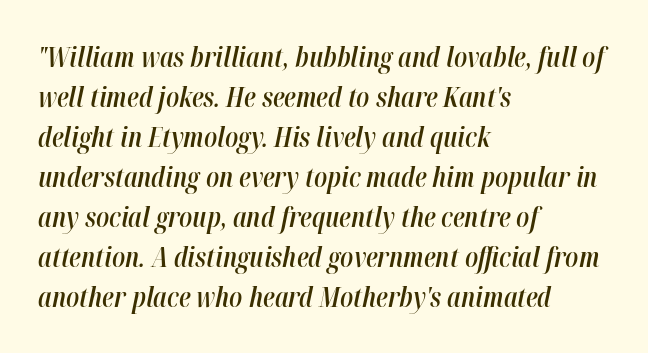
Q: Is the text bold? A: Semi-bold.
Q: Is the text italic (slanted)? A: Yes, it leans right by about 12 degrees.
Q: Is the text underlined? A: No.
Q: How is the paragraph aligned? A: Left-aligned.
Q: Is the spacing between letters normal or unusually wide? A: Normal.
Q: Is the spacing between lines tight, normal or loose? A: Normal.
